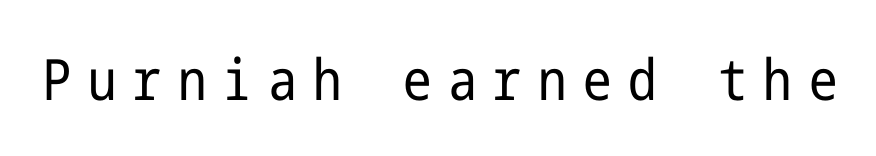
The image shows 57 px regular-weight, condensed sans-serif type, upright; set unusually wide letter spacing (+0.29 em), not underlined; low stroke contrast and a medium x-height.
